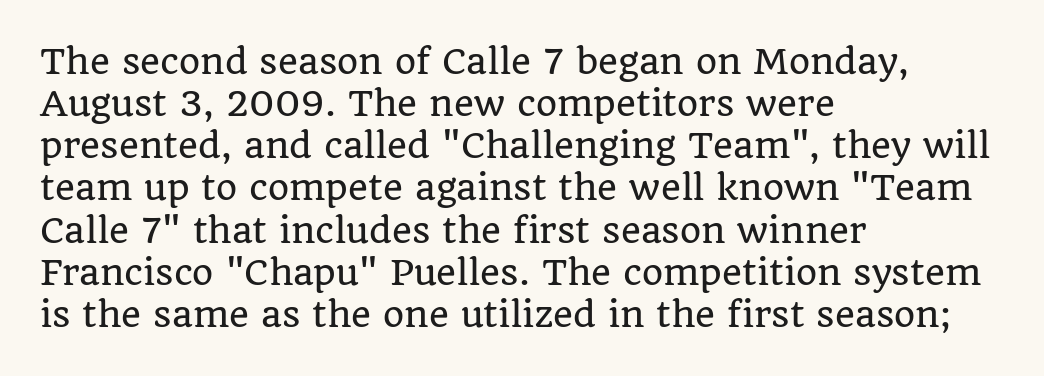
{"serif": "yes", "italic": "no", "width": "normal", "stroke_contrast": "low", "x_height": "large", "monospaced": "no", "underline": "no", "align": "left", "line_spacing_ratio": 1.24, "letter_spacing": "normal", "letter_spacing_em": 0.0, "glyph_px": 34}
